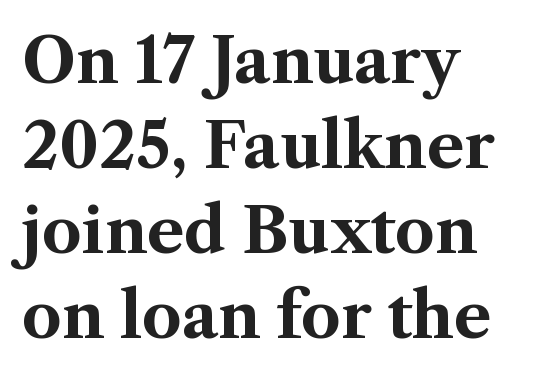
The image shows 62 px bold serif type, upright; set left-aligned, normal line spacing (1.37x), normal letter spacing, not underlined; medium stroke contrast and a medium x-height.
